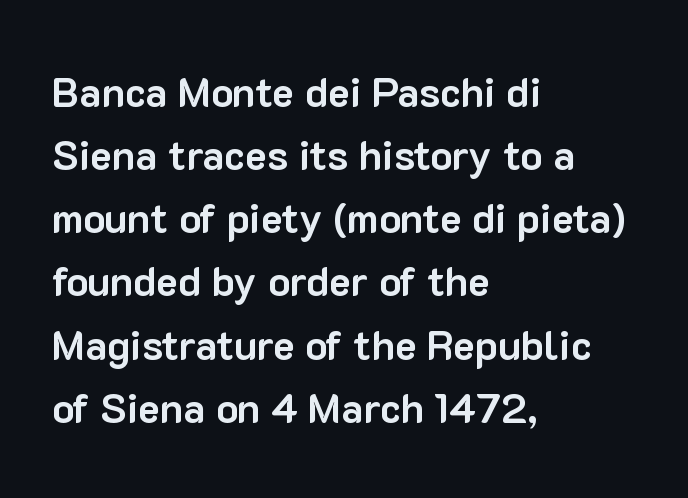
Q: Is the text bold? A: Yes.
Q: Is the text italic (slanted)? A: No, it is upright.
Q: Is the typeface a serif or a sans-serif typeface? A: Sans-serif.
Q: Is the text underlined? A: No.
Q: How is the paragraph aligned? A: Left-aligned.
Q: Is the spacing between letters normal or unusually wide? A: Normal.
Q: Is the spacing between lines tight, normal or loose? A: Normal.
Q: Width (condensed, normal, or wide)? A: Normal.
Q: Stroke contrast? A: Low.
Q: x-height? A: Medium.
Q: Monospaced? A: No.
